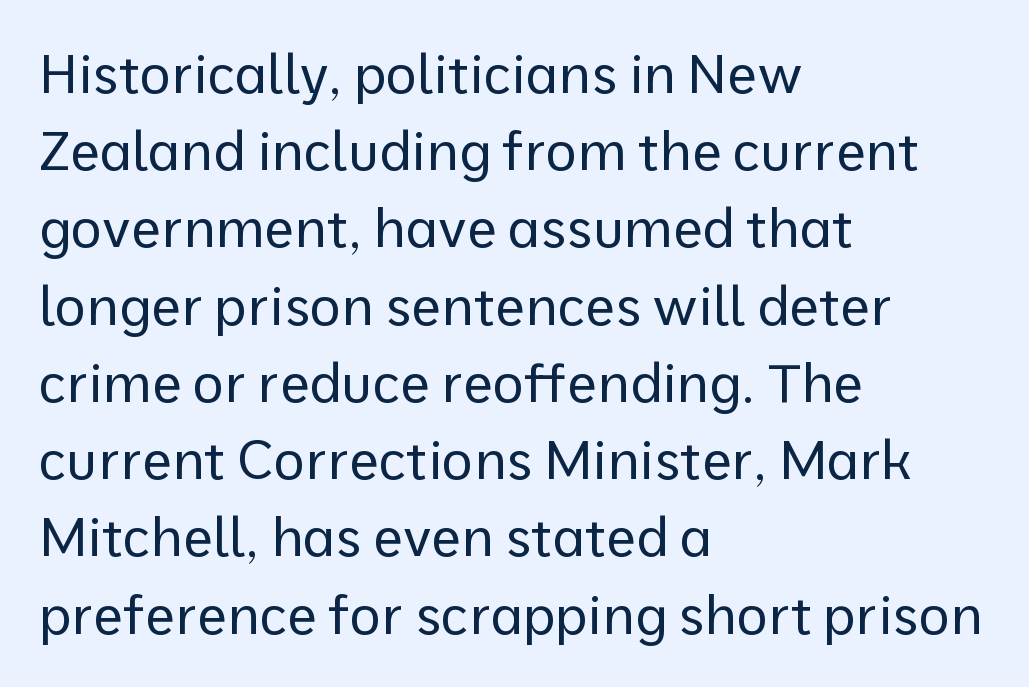
{"serif": "no", "italic": "no", "bold": "no", "weight": "regular", "width": "normal", "stroke_contrast": "low", "x_height": "medium", "monospaced": "no", "underline": "no", "align": "left", "line_spacing": "normal", "line_spacing_ratio": 1.43, "letter_spacing": "normal", "letter_spacing_em": 0.0, "glyph_px": 54}
